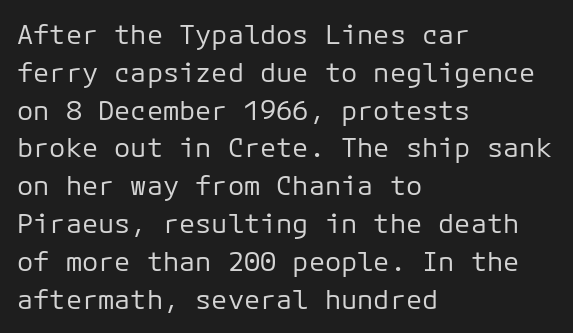
The image shows 27 px text type, upright; set left-aligned, normal line spacing (1.4x), normal letter spacing, not underlined.
